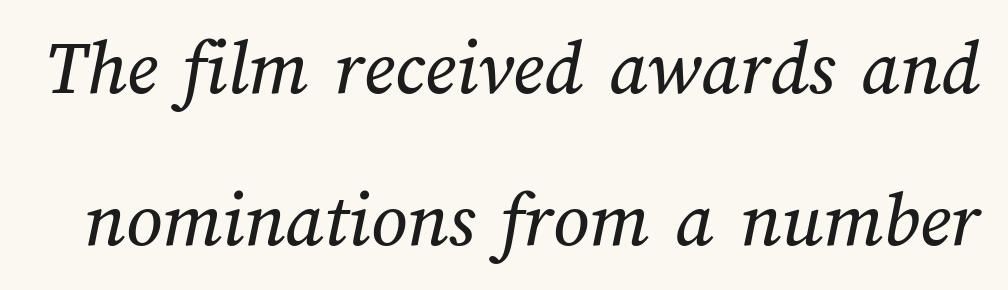
{"width": "normal", "stroke_contrast": "medium", "x_height": "medium", "monospaced": "no", "underline": "no", "line_spacing": "loose", "line_spacing_ratio": 1.92, "letter_spacing": "normal", "letter_spacing_em": 0.0, "glyph_px": 79}
